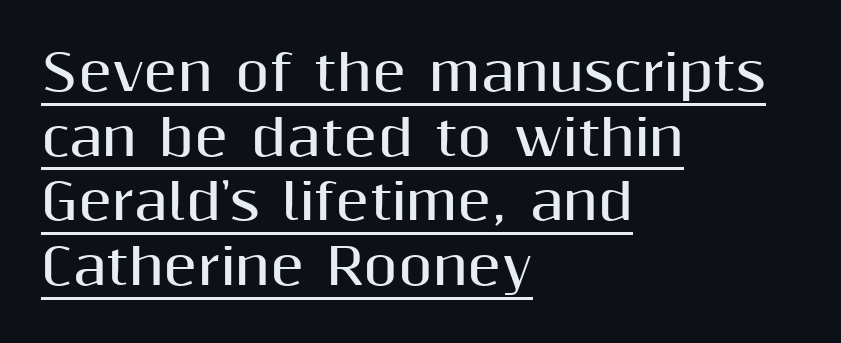
Q: Is the text bold? A: Yes.
Q: Is the text italic (slanted)? A: No, it is upright.
Q: Is the typeface a serif or a sans-serif typeface? A: Sans-serif.
Q: Is the text underlined? A: Yes.
Q: How is the paragraph aligned? A: Left-aligned.
Q: Is the spacing between letters normal or unusually wide? A: Normal.
Q: Is the spacing between lines tight, normal or loose? A: Normal.
Q: Width (condensed, normal, or wide)? A: Normal.
Q: Stroke contrast? A: Medium.
Q: x-height? A: Medium.
Q: Monospaced? A: No.
